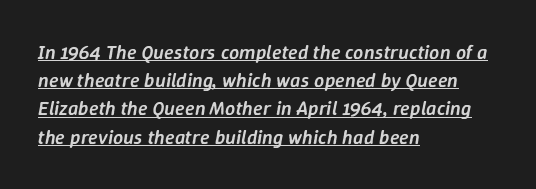
Slant detected: the letters are inclined. This sample uses plain, unmodified letter spacing. The face used here appears with an underline applied. Rows of type keep a routine distance in the vertical direction.
